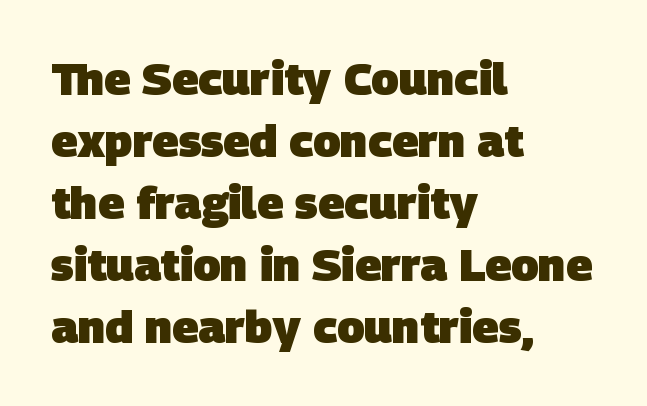
{"serif": "no", "bold": "yes", "weight": "heavy", "width": "normal", "stroke_contrast": "low", "x_height": "large", "monospaced": "no", "underline": "no", "align": "left", "line_spacing": "normal", "line_spacing_ratio": 1.38, "letter_spacing": "normal", "letter_spacing_em": 0.0, "glyph_px": 45}
